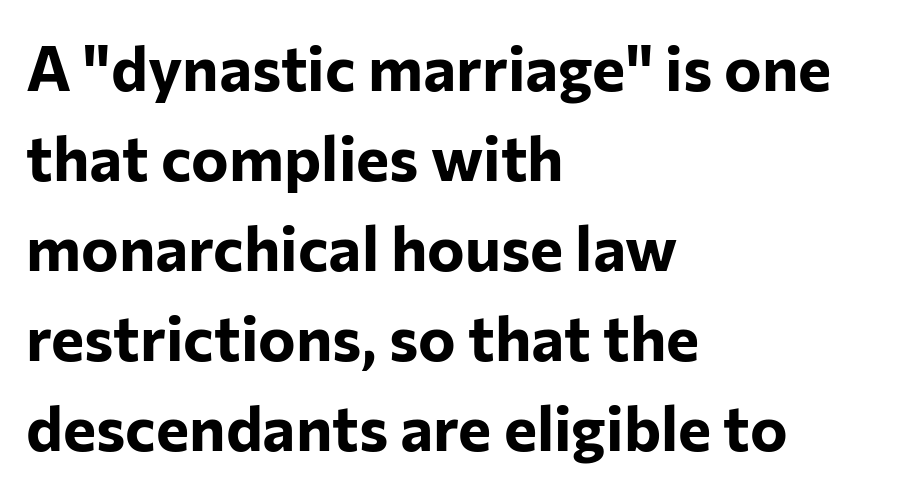
The image shows 63 px bold sans-serif type, upright; set left-aligned, normal line spacing (1.43x), normal letter spacing, not underlined; low stroke contrast and a medium x-height.
